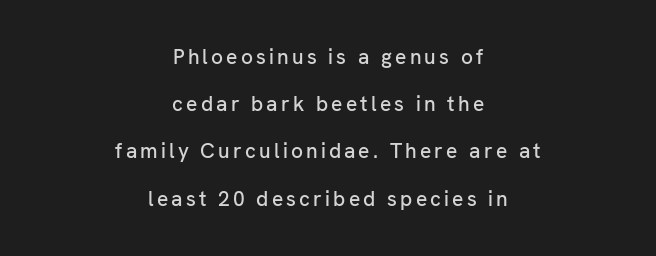
The image shows 21 px text type, upright; set centered, loose line spacing (2.25x), not underlined.
